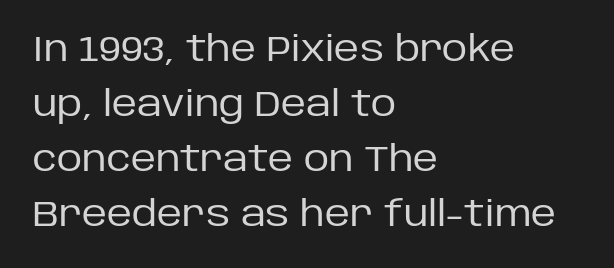
{"serif": "no", "italic": "no", "bold": "no", "weight": "regular", "width": "normal", "stroke_contrast": "low", "x_height": "large", "monospaced": "no", "underline": "no", "align": "left", "line_spacing": "normal", "line_spacing_ratio": 1.57, "letter_spacing": "normal", "letter_spacing_em": 0.0, "glyph_px": 35}
